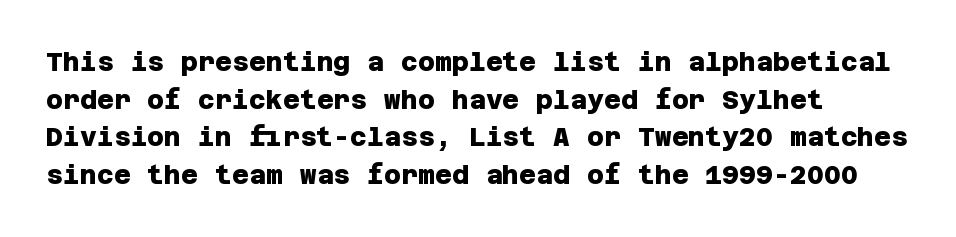
The image shows 26 px bold type; set normal line spacing (1.45x), normal letter spacing, not underlined.
